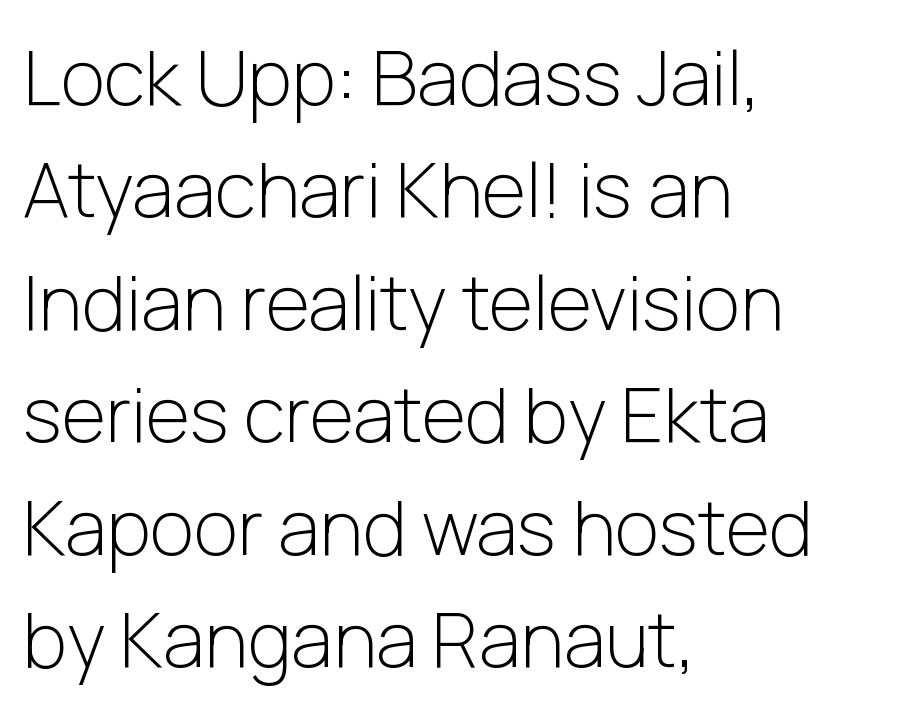
The image shows 76 px light sans-serif type, upright; set left-aligned, normal line spacing (1.48x), normal letter spacing, not underlined; low stroke contrast and a medium x-height.
